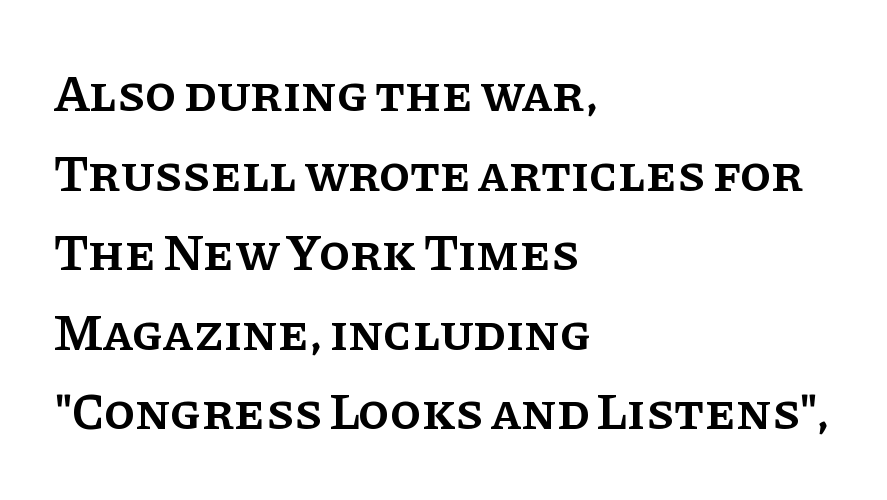
The image shows 51 px semibold serif type, upright; set left-aligned, normal line spacing (1.56x), normal letter spacing, not underlined; low stroke contrast and a large x-height.
